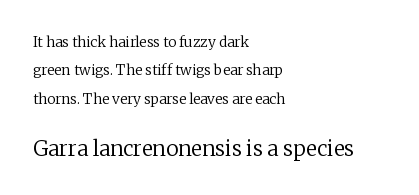
Q: Is the text bold? A: No.
Q: Is the text italic (slanted)? A: No, it is upright.
Q: Is the text underlined? A: No.
Q: How is the paragraph aligned? A: Left-aligned.
Q: Is the spacing between letters normal or unusually wide? A: Normal.
Q: Is the spacing between lines tight, normal or loose? A: Loose.
Q: Which block of text is set in a larger size, the first (top) or the second (bottom)? A: The second (bottom) one.
